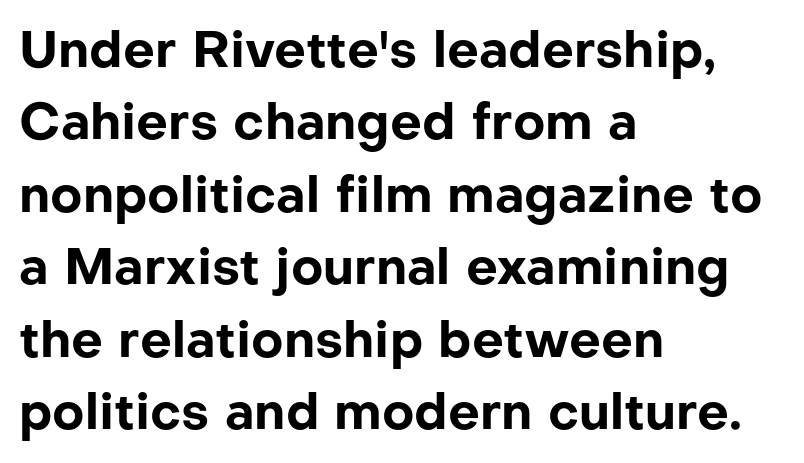
The image shows 50 px bold sans-serif type, upright; set left-aligned, normal line spacing (1.45x), normal letter spacing, not underlined; low stroke contrast and a medium x-height.
